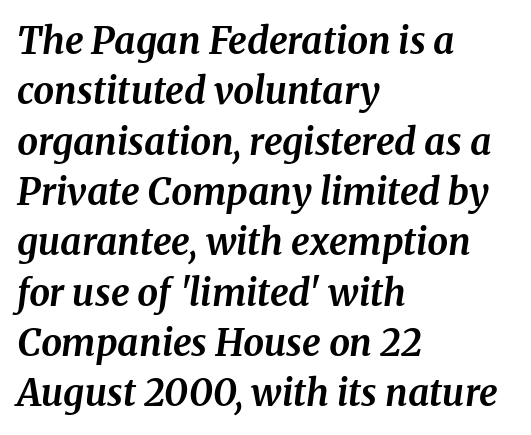
{"serif": "yes", "italic": "yes", "lean": "right", "slant_degrees": 8, "bold": "yes", "weight": "bold", "width": "normal", "stroke_contrast": "medium", "x_height": "medium", "monospaced": "no", "underline": "no", "align": "left", "line_spacing": "normal", "line_spacing_ratio": 1.36, "letter_spacing": "normal", "letter_spacing_em": 0.0, "glyph_px": 37}
